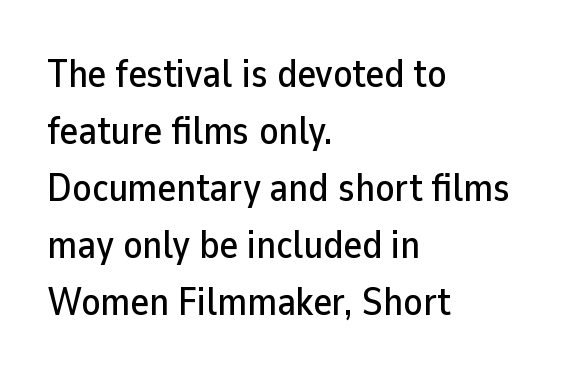
Q: Is the text italic (slanted)? A: No, it is upright.
Q: Is the typeface a serif or a sans-serif typeface? A: Sans-serif.
Q: Is the text underlined? A: No.
Q: How is the paragraph aligned? A: Left-aligned.
Q: Is the spacing between letters normal or unusually wide? A: Normal.
Q: Is the spacing between lines tight, normal or loose? A: Normal.
Q: Width (condensed, normal, or wide)? A: Normal.
Q: Stroke contrast? A: Low.
Q: x-height? A: Medium.
Q: Monospaced? A: No.
